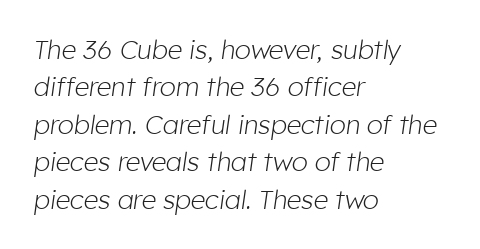
{"italic": "yes", "lean": "right", "slant_degrees": 8, "bold": "no", "underline": "no", "align": "left", "line_spacing": "normal", "line_spacing_ratio": 1.44, "letter_spacing": "normal", "letter_spacing_em": 0.0, "glyph_px": 26}
